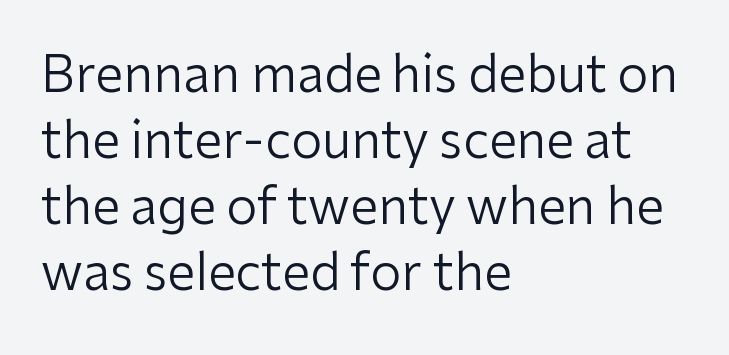
Horizontal alignment here is leftward, the default for most running prose. The strip under each line holds only bare page. Letterform terminals end flat and unadorned throughout the passage. The rendering uses natural spacing where letterforms have individual widths. What's the leading like? Ordinary, nothing unusual.
